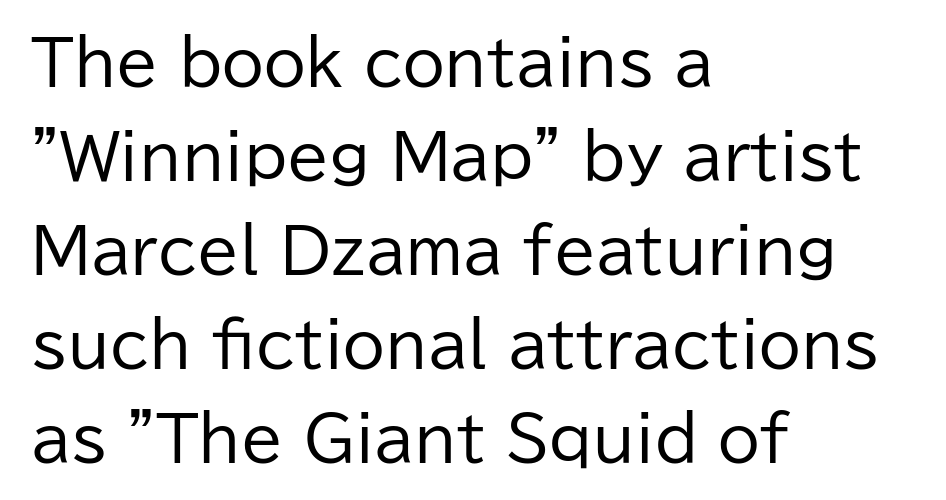
Spacing verdict: proportional, widths tailored to each character. Vertical strokes here are truly vertical. I'd call this a sans setting — the letters go barefoot. A bare baseline throughout the passage.
